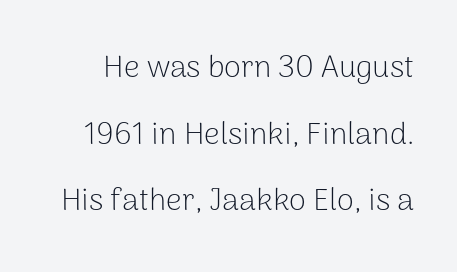
The image shows 31 px light sans-serif type, upright; set loose line spacing (2.15x), normal letter spacing, not underlined; low stroke contrast and a medium x-height.
